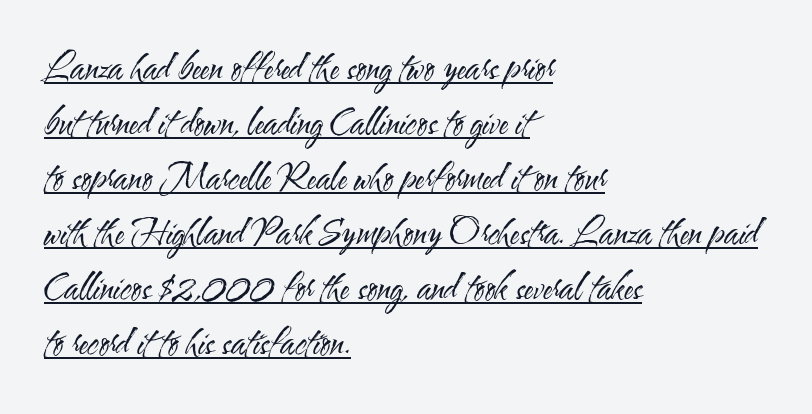
Q: Is the text bold? A: No.
Q: Is the text italic (slanted)? A: Yes.
Q: Is the typeface a serif or a sans-serif typeface? A: Sans-serif.
Q: Is the text underlined? A: Yes.
Q: How is the paragraph aligned? A: Left-aligned.
Q: Is the spacing between letters normal or unusually wide? A: Normal.
Q: Is the spacing between lines tight, normal or loose? A: Normal.
Q: Width (condensed, normal, or wide)? A: Condensed.
Q: Stroke contrast? A: Medium.
Q: x-height? A: Small.
Q: Monospaced? A: No.
